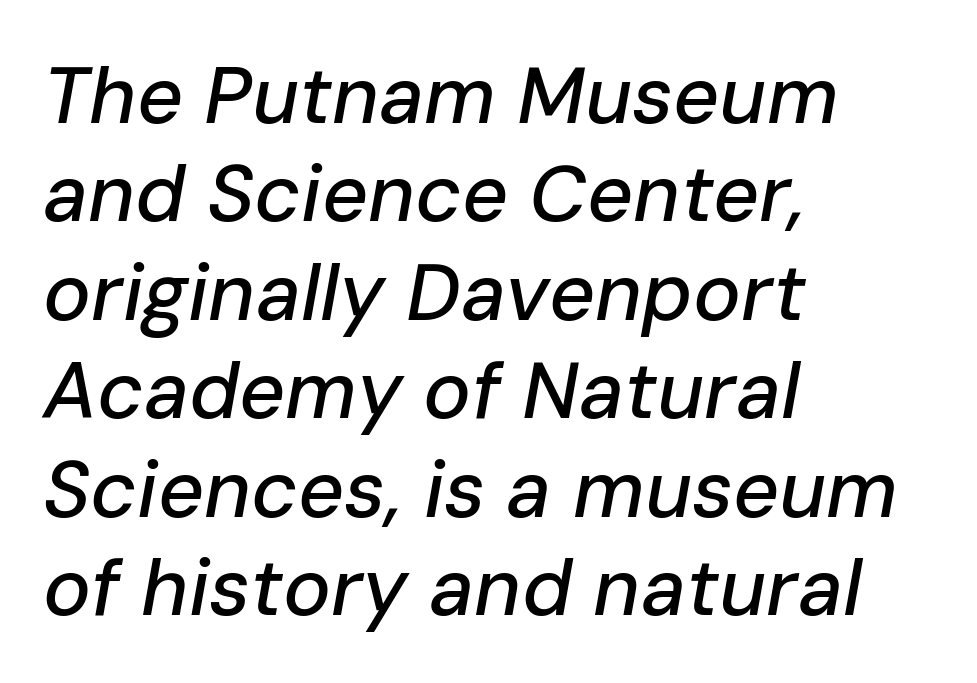
Q: Is the text italic (slanted)? A: Yes, it leans right by about 10 degrees.
Q: Is the text underlined? A: No.
Q: How is the paragraph aligned? A: Left-aligned.
Q: Is the spacing between letters normal or unusually wide? A: Normal.
Q: Width (condensed, normal, or wide)? A: Normal.
Q: Stroke contrast? A: Low.
Q: x-height? A: Medium.
Q: Monospaced? A: No.
